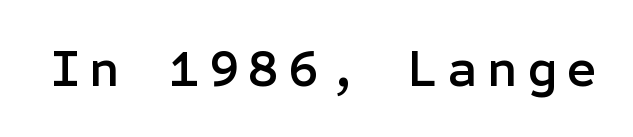
{"serif": "no", "italic": "no", "width": "normal", "stroke_contrast": "low", "x_height": "medium", "underline": "no", "glyph_px": 53}
